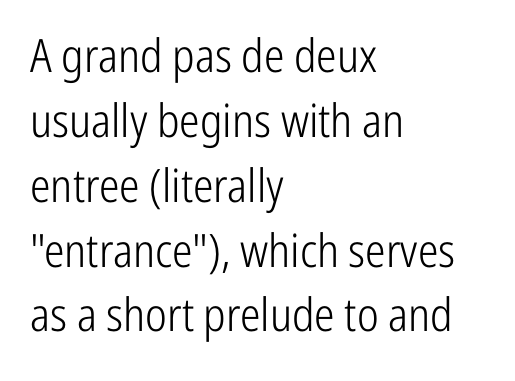
The rendering anchors every line to the left-hand side. The font is comparable to plain body text, perhaps lighter. Decoration check: the copy has no underline. Upright lettering throughout. This block has exactly the height ordinary leading produces.
